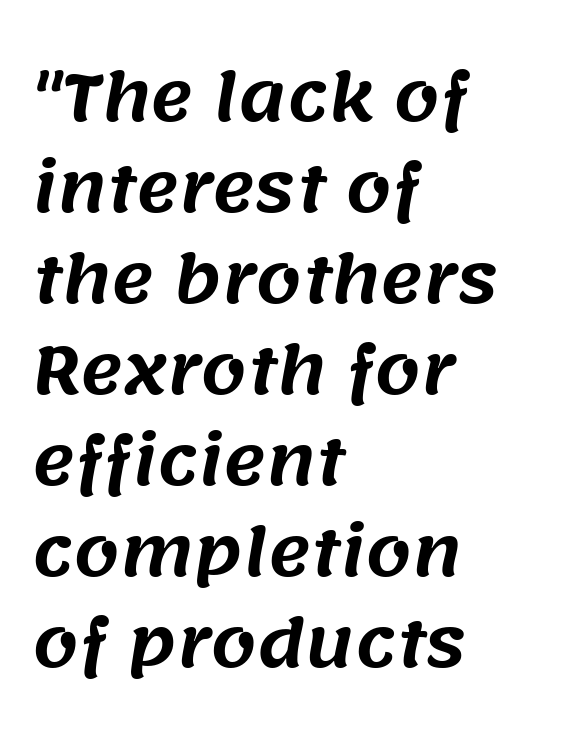
The face used here is a sans, in the tradition of grotesques and geometrics. Varying glyph widths throughout — classic text-font behaviour. Letter spacing: default. Reading down the block, your eye returns to a fixed left position each line. The rows are spaced the way most documents space them. A bare baseline throughout the passage.
